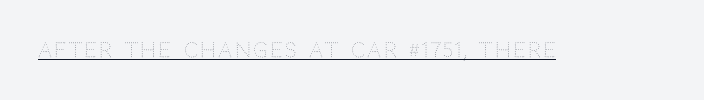
{"italic": "no", "bold": "no", "underline": "yes", "glyph_px": 20}
